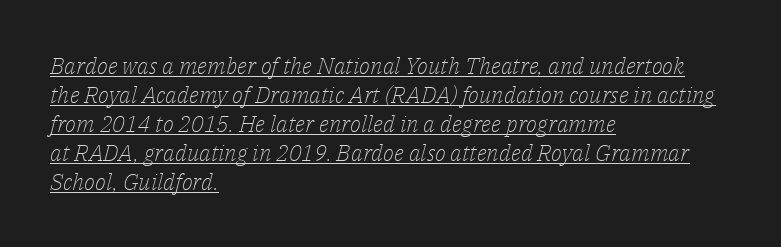
{"italic": "yes", "lean": "right", "slant_degrees": 14, "bold": "no", "underline": "yes", "align": "left", "line_spacing": "normal", "line_spacing_ratio": 1.26, "letter_spacing": "normal", "letter_spacing_em": 0.0, "glyph_px": 23}
